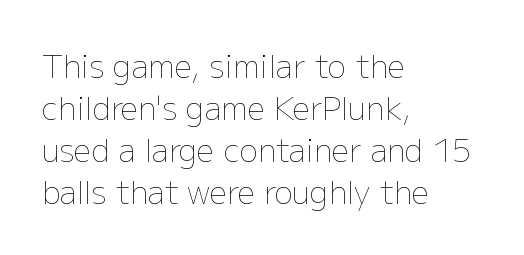
Heaviness? Minimal to ordinary, like unemphasized prose. A clean baseline with only descenders dipping below it. Think of a printed novel: that variable character pitch is what you see here. Tracking here is standard; glyphs follow each other at the usual distance. Nope, not italic — everything's standing straight.
